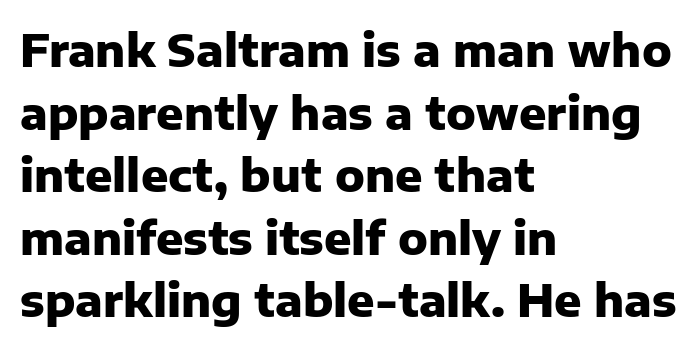
The image shows 45 px heavy sans-serif type, upright; set left-aligned, normal line spacing (1.39x), normal letter spacing, not underlined; low stroke contrast and a medium x-height.
